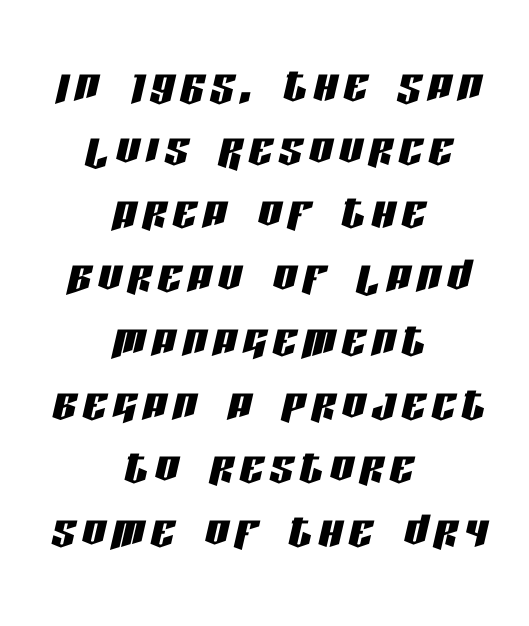
Q: Is the text italic (slanted)? A: Yes, it leans right by about 13 degrees.
Q: Is the text underlined? A: No.
Q: How is the paragraph aligned? A: Centered.
Q: Is the spacing between lines tight, normal or loose? A: Tight.
Q: Width (condensed, normal, or wide)? A: Condensed.
Q: Stroke contrast? A: Low.
Q: x-height? A: Large.
Q: Monospaced? A: No.
